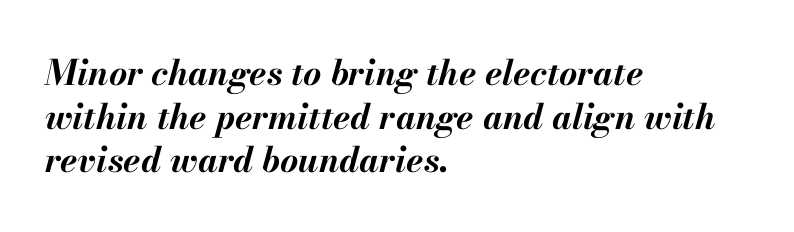
{"italic": "yes", "lean": "right", "slant_degrees": 13, "bold": "yes", "weight": "bold", "width": "normal", "stroke_contrast": "medium", "x_height": "small", "monospaced": "no", "underline": "no", "align": "left", "line_spacing": "normal", "line_spacing_ratio": 1.25, "letter_spacing": "normal", "letter_spacing_em": 0.0, "glyph_px": 35}
